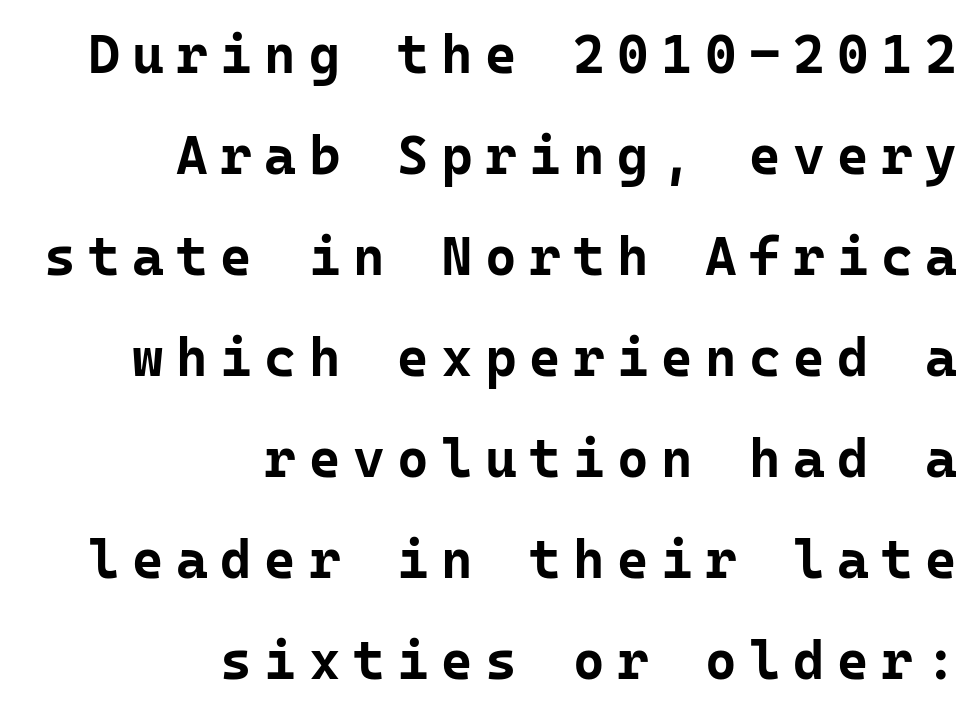
Each letter, wide or thin by design, is forced into the same width here. Ordinary non-slanted type is in use. Right-aligned paragraph, ragged on the left. Observe the absence of serifs on each vertical stroke in this sample.
